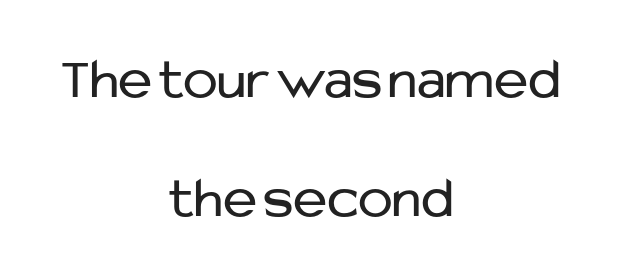
{"serif": "no", "italic": "no", "bold": "no", "weight": "regular", "width": "normal", "stroke_contrast": "low", "x_height": "medium", "monospaced": "no", "underline": "no", "align": "center", "line_spacing": "loose", "line_spacing_ratio": 2.06, "letter_spacing": "normal", "letter_spacing_em": 0.0, "glyph_px": 58}
